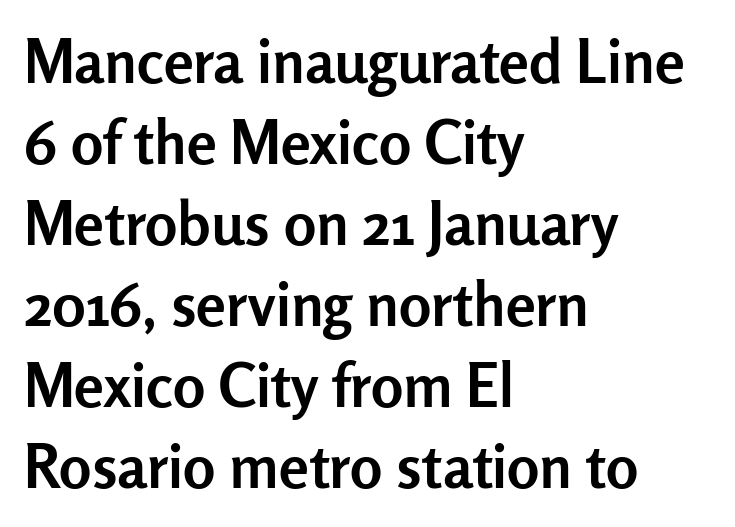
Glance below the letters and you will spot only blank space. Chunky letters — that's bold for sure. Note the varied advance widths — an 'i' is clearly narrower than an 'm'. A roman cut, with each character standing at attention. The passage shown has conventional tracking throughout.
